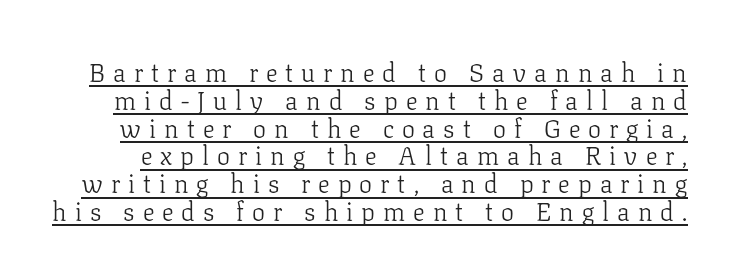
{"italic": "no", "bold": "no", "underline": "yes", "line_spacing": "tight", "line_spacing_ratio": 1.07, "letter_spacing": "wide", "letter_spacing_em": 0.31, "glyph_px": 26}
